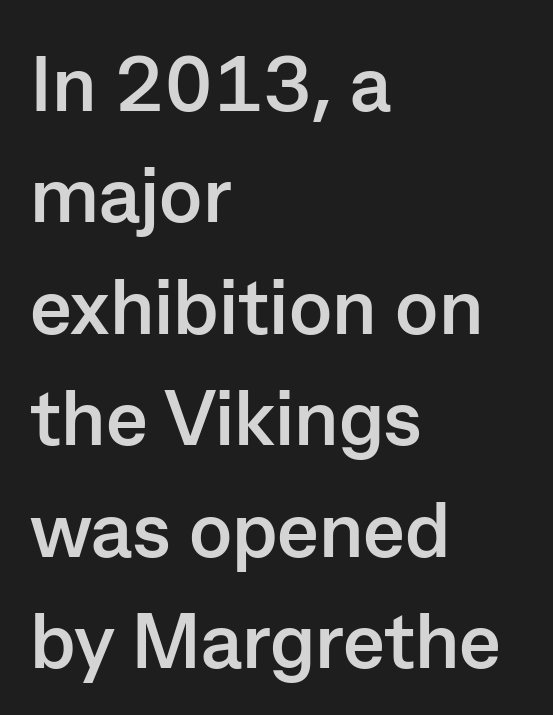
The image shows 79 px semibold sans-serif type, upright; set left-aligned, normal line spacing (1.41x), normal letter spacing, not underlined; low stroke contrast and a medium x-height.
